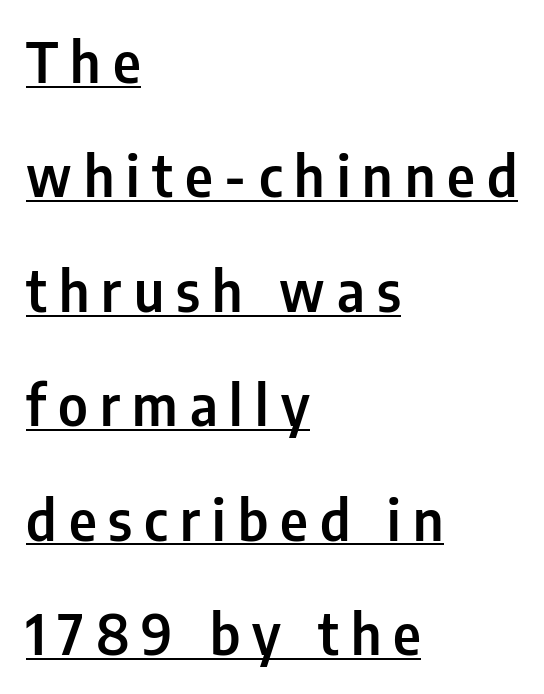
{"serif": "no", "italic": "no", "width": "condensed", "stroke_contrast": "low", "x_height": "medium", "monospaced": "no", "underline": "yes", "align": "left", "line_spacing": "loose", "line_spacing_ratio": 2.08, "letter_spacing": "wide", "letter_spacing_em": 0.22, "glyph_px": 55}
